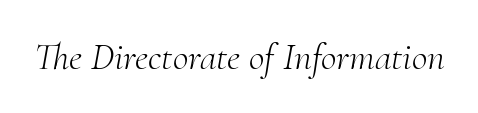
The image shows 38 px light serif type, italic (leaning right); set normal letter spacing, not underlined; medium stroke contrast and a small x-height.
